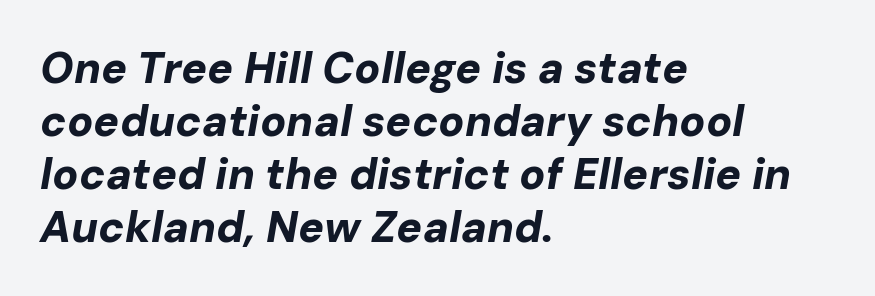
Underline: absent. The passage is arranged the way most books set body copy — flush left. The lettering tilts uniformly, giving the passage an italic look. Proportional: the letters do not fall into vertical columns.
